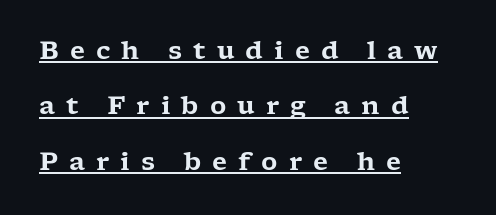
The image shows 25 px text type, upright; set left-aligned, loose line spacing (2.22x), unusually wide letter spacing (+0.44 em), underlined.
